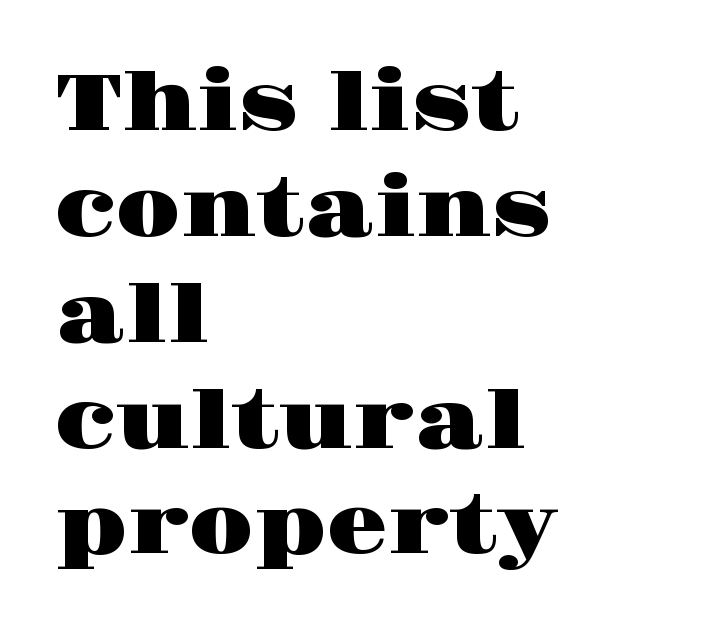
Lines of text with bare space underneath. The type is set solid horizontally, with unmodified tracking. The designer left line spacing at the default. Spacing verdict: proportional, widths tailored to each character. Does the copy run flush right? No — it runs flush left. Upright lettering throughout.
